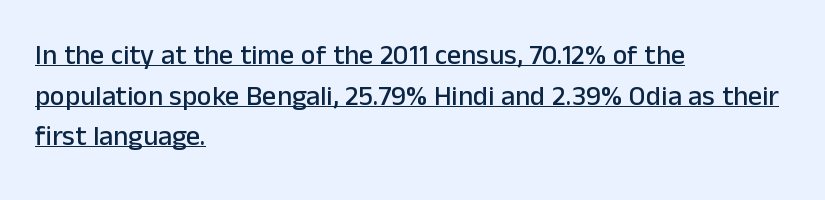
Q: Is the text italic (slanted)? A: No, it is upright.
Q: Is the typeface a serif or a sans-serif typeface? A: Sans-serif.
Q: Is the text underlined? A: Yes.
Q: How is the paragraph aligned? A: Left-aligned.
Q: Is the spacing between letters normal or unusually wide? A: Normal.
Q: Is the spacing between lines tight, normal or loose? A: Normal.
Q: Width (condensed, normal, or wide)? A: Normal.
Q: Stroke contrast? A: Low.
Q: x-height? A: Medium.
Q: Monospaced? A: No.
